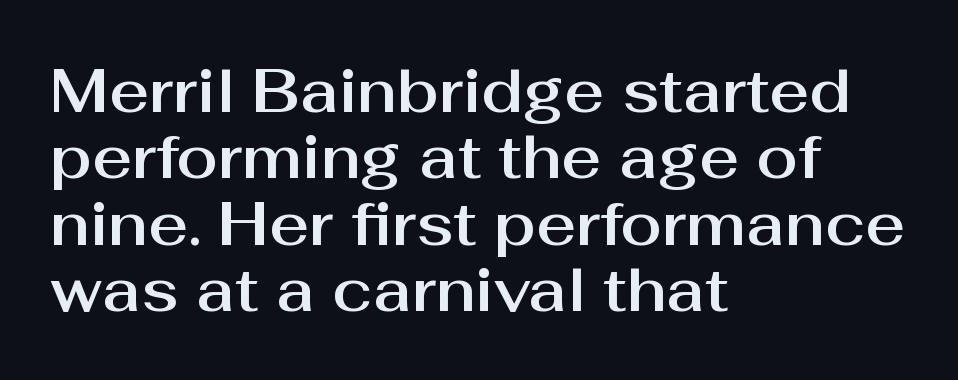
Q: Is the text italic (slanted)? A: No, it is upright.
Q: Is the typeface a serif or a sans-serif typeface? A: Sans-serif.
Q: Is the text underlined? A: No.
Q: How is the paragraph aligned? A: Left-aligned.
Q: Is the spacing between letters normal or unusually wide? A: Normal.
Q: Is the spacing between lines tight, normal or loose? A: Tight.
Q: Width (condensed, normal, or wide)? A: Normal.
Q: Stroke contrast? A: Medium.
Q: x-height? A: Medium.
Q: Monospaced? A: No.
